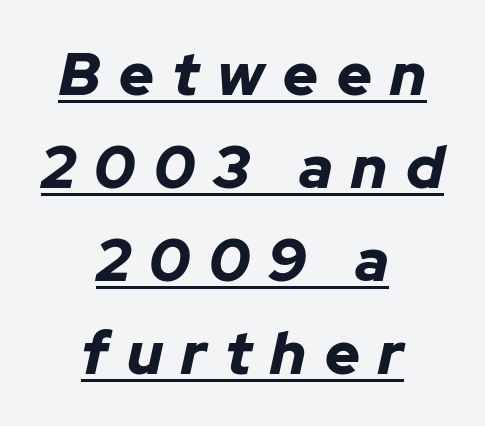
Q: Is the text bold? A: Yes.
Q: Is the text italic (slanted)? A: Yes, it leans right by about 12 degrees.
Q: Is the text underlined? A: Yes.
Q: How is the paragraph aligned? A: Centered.
Q: Is the spacing between letters normal or unusually wide? A: Unusually wide.
Q: Is the spacing between lines tight, normal or loose? A: Normal.
Q: Width (condensed, normal, or wide)? A: Normal.
Q: Stroke contrast? A: Low.
Q: x-height? A: Medium.
Q: Monospaced? A: No.
